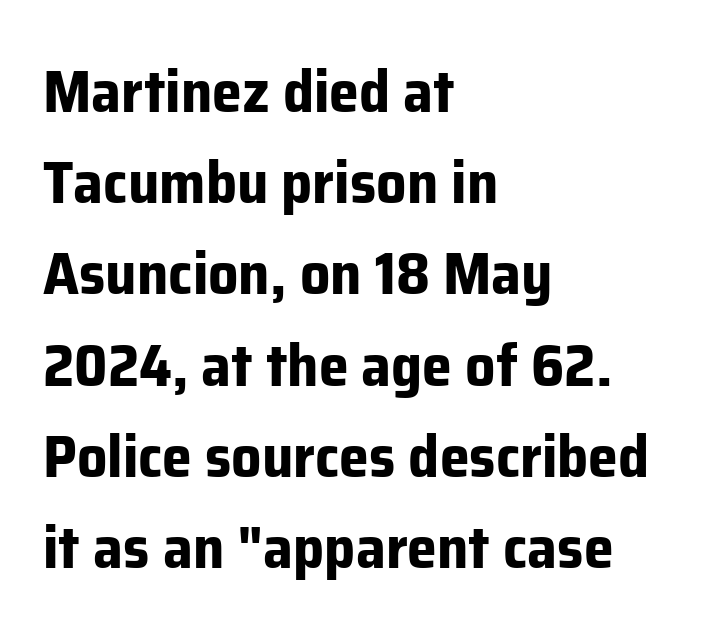
The rendering anchors every line to the left-hand side. A typesetter would call this proportional, since set widths differ per character. Does extra space separate the letters? No, they use regular spacing. Compared with an ordinary text face, these strokes are far heavier — a full bold.
